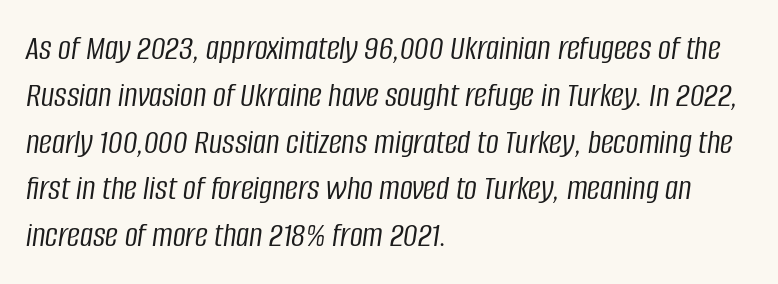
{"italic": "yes", "lean": "right", "slant_degrees": 8, "bold": "no", "weight": "light", "width": "condensed", "stroke_contrast": "low", "x_height": "large", "monospaced": "no", "underline": "no", "align": "left", "line_spacing": "normal", "line_spacing_ratio": 1.3, "letter_spacing": "normal", "letter_spacing_em": 0.0, "glyph_px": 36}
